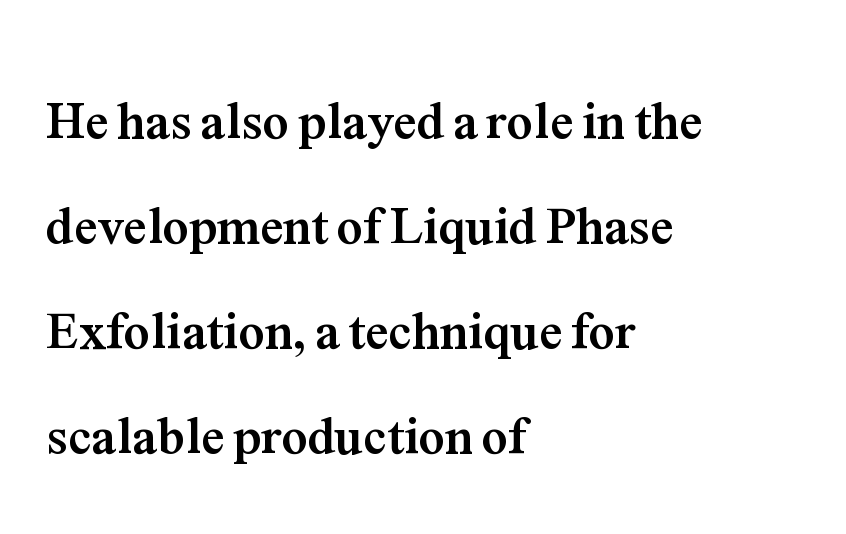
The image shows 52 px semibold serif type, upright; set left-aligned, loose line spacing (2.02x), normal letter spacing, not underlined; medium stroke contrast and a medium x-height.
